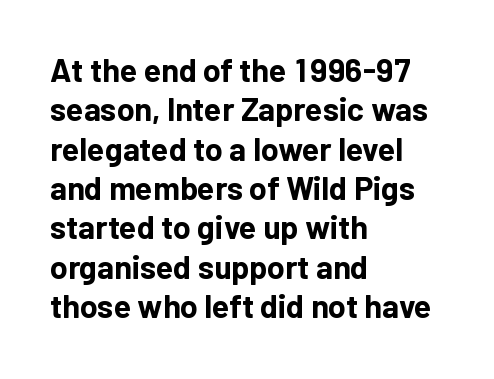
Q: Is the text bold? A: Yes.
Q: Is the text italic (slanted)? A: No, it is upright.
Q: Is the typeface a serif or a sans-serif typeface? A: Sans-serif.
Q: Is the text underlined? A: No.
Q: How is the paragraph aligned? A: Left-aligned.
Q: Is the spacing between letters normal or unusually wide? A: Normal.
Q: Width (condensed, normal, or wide)? A: Normal.
Q: Stroke contrast? A: Low.
Q: x-height? A: Medium.
Q: Monospaced? A: No.
